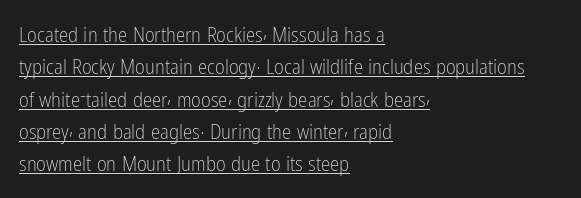
Q: Is the text bold? A: No.
Q: Is the text italic (slanted)? A: No, it is upright.
Q: Is the text underlined? A: Yes.
Q: How is the paragraph aligned? A: Left-aligned.
Q: Is the spacing between letters normal or unusually wide? A: Normal.
Q: Is the spacing between lines tight, normal or loose? A: Normal.
